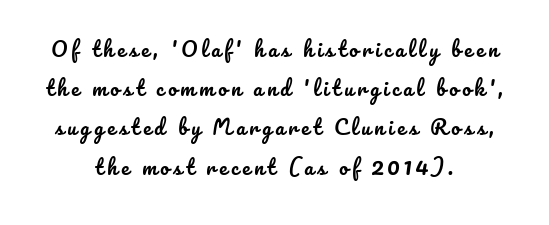
The image shows 20 px text type; set centered, loose line spacing (1.96x), not underlined.
